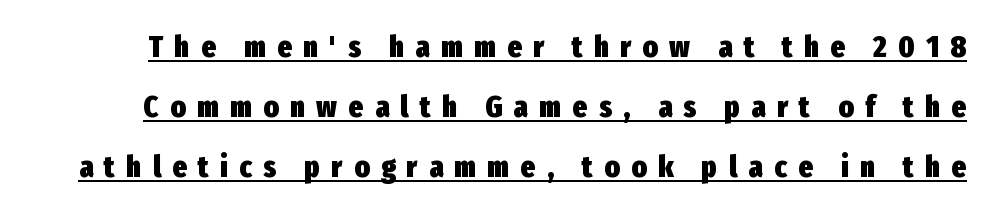
{"serif": "no", "italic": "no", "bold": "yes", "weight": "heavy", "width": "condensed", "stroke_contrast": "low", "x_height": "medium", "monospaced": "no", "underline": "yes", "line_spacing": "loose", "line_spacing_ratio": 1.93, "letter_spacing": "wide", "letter_spacing_em": 0.37, "glyph_px": 31}
